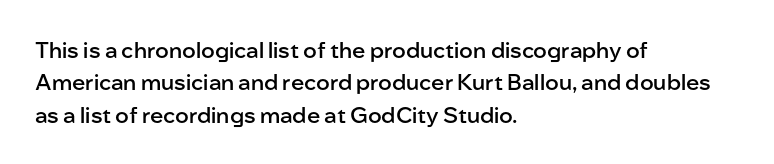
Q: Is the text bold? A: Semi-bold.
Q: Is the text italic (slanted)? A: No, it is upright.
Q: Is the text underlined? A: No.
Q: How is the paragraph aligned? A: Left-aligned.
Q: Is the spacing between letters normal or unusually wide? A: Normal.
Q: Is the spacing between lines tight, normal or loose? A: Normal.
